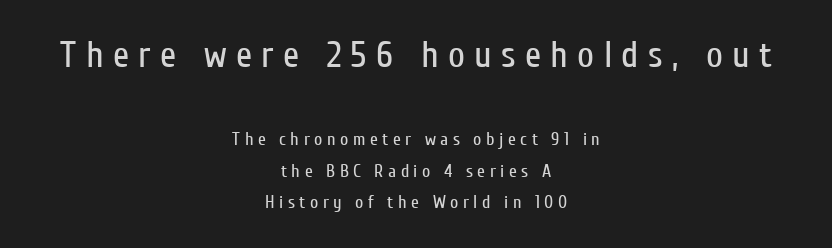
Q: Is the text bold? A: No.
Q: Is the text italic (slanted)? A: No, it is upright.
Q: Is the typeface a serif or a sans-serif typeface? A: Sans-serif.
Q: Is the text underlined? A: No.
Q: How is the paragraph aligned? A: Centered.
Q: Is the spacing between letters normal or unusually wide? A: Unusually wide.
Q: Which block of text is set in a larger size, the first (top) or the second (bottom)? A: The first (top) one.
Q: Width (condensed, normal, or wide)? A: Condensed.
Q: Stroke contrast? A: Low.
Q: x-height? A: Medium.
Q: Monospaced? A: No.
